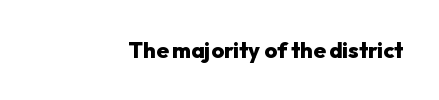
{"italic": "no", "bold": "yes", "underline": "no", "align": "right", "letter_spacing": "normal", "letter_spacing_em": 0.0, "glyph_px": 22}
